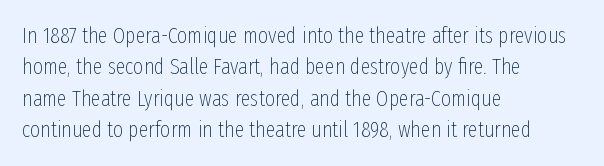
{"italic": "no", "bold": "no", "underline": "no", "align": "left", "line_spacing": "normal", "line_spacing_ratio": 1.43, "letter_spacing": "normal", "letter_spacing_em": 0.0, "glyph_px": 22}
